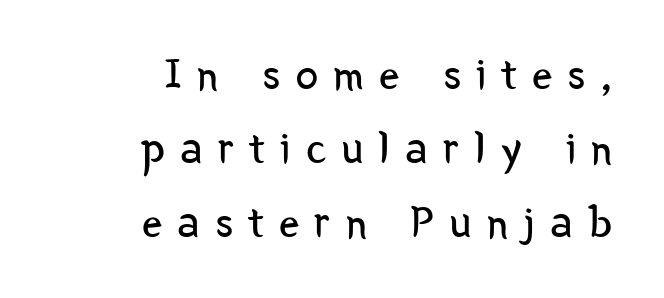
This sample is right-justified, so line beginnings fall wherever the words allow. Heaviness? Minimal to ordinary, like unemphasized prose. Students, observe: this is what conventionally led text looks like. The rendering shows plain stroke endings on the letterforms — a sans-serif design. Each row of text sits above clean, open space. Designer's note — italics off, roman on.
